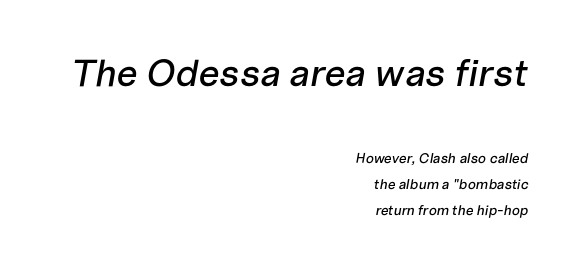
Default kerning and tracking; the words read as compact shapes. The passage shown is typed in a proportional face where columns would drift. Honestly, there is no underline to notice here at all. Where is the straight margin? On the right. Which of the two is more prominent by size? The first, at the top. Every character sits at an angle, as italics do.
